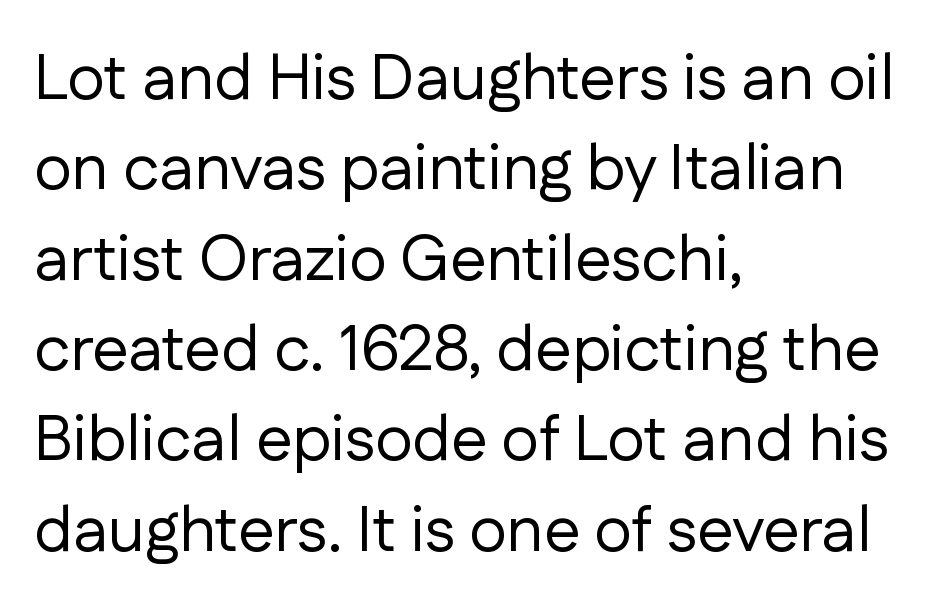
Q: Is the text bold? A: No.
Q: Is the text italic (slanted)? A: No, it is upright.
Q: Is the typeface a serif or a sans-serif typeface? A: Sans-serif.
Q: Is the text underlined? A: No.
Q: How is the paragraph aligned? A: Left-aligned.
Q: Is the spacing between letters normal or unusually wide? A: Normal.
Q: Is the spacing between lines tight, normal or loose? A: Normal.
Q: Width (condensed, normal, or wide)? A: Normal.
Q: Stroke contrast? A: Low.
Q: x-height? A: Medium.
Q: Monospaced? A: No.
